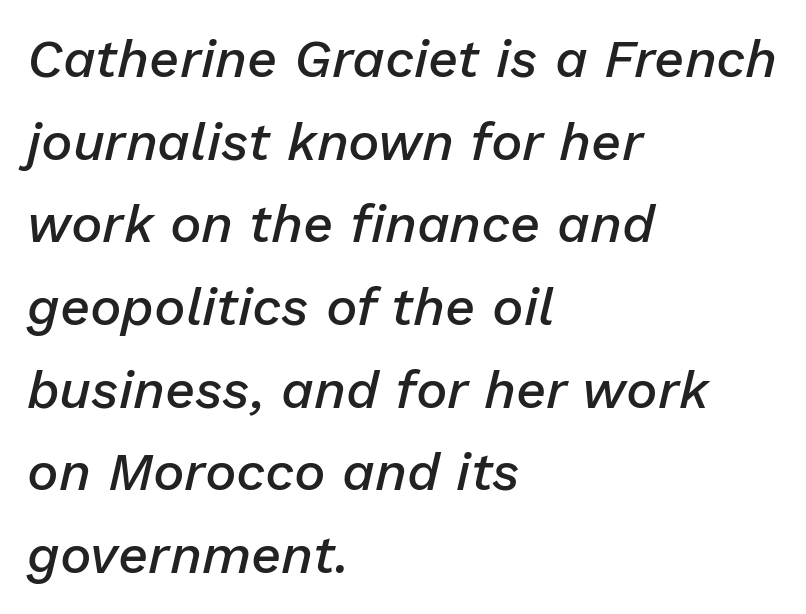
The image shows 53 px semibold type, italic (leaning right); set left-aligned, normal line spacing (1.56x), normal letter spacing, not underlined; low stroke contrast and a medium x-height.
